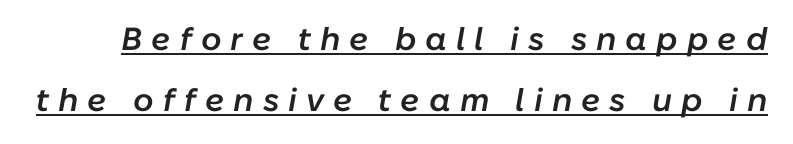
The image shows 32 px semibold type, italic (leaning right); set loose line spacing (1.9x), unusually wide letter spacing (+0.28 em), underlined; low stroke contrast and a medium x-height.
